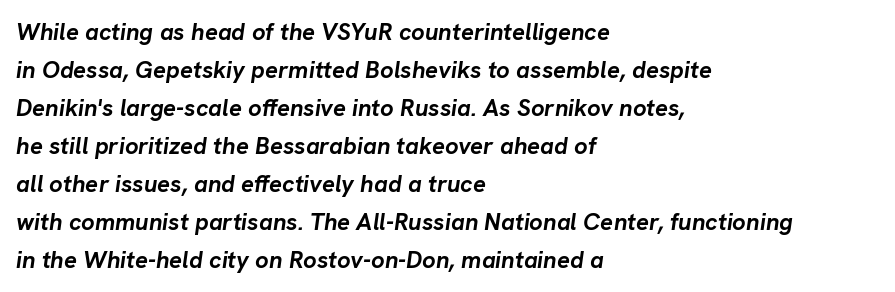
The image shows 24 px bold type, italic (leaning right); set left-aligned, normal line spacing (1.58x), normal letter spacing, not underlined.
